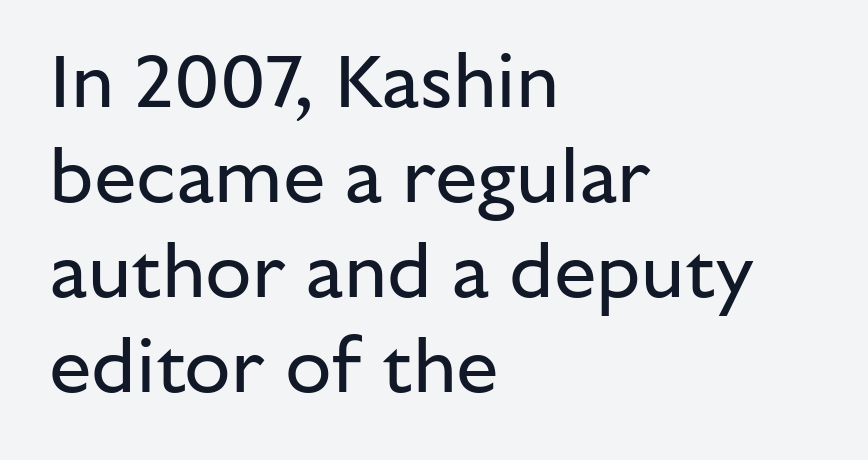
The text was rendered using a sans face with plain stroke endings. The text block is weighted toward the left margin, trailing off unevenly rightward. Note the varied advance widths — an 'i' is clearly narrower than an 'm'. You could call the tracking neutral — neither tight nor loose.
